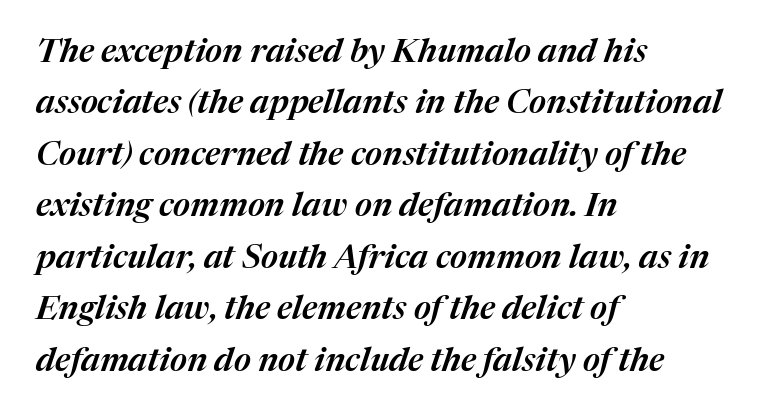
{"italic": "yes", "lean": "right", "slant_degrees": 17, "width": "normal", "stroke_contrast": "medium", "x_height": "medium", "monospaced": "no", "underline": "no", "align": "left", "line_spacing": "normal", "line_spacing_ratio": 1.56, "letter_spacing": "normal", "letter_spacing_em": 0.0, "glyph_px": 33}
